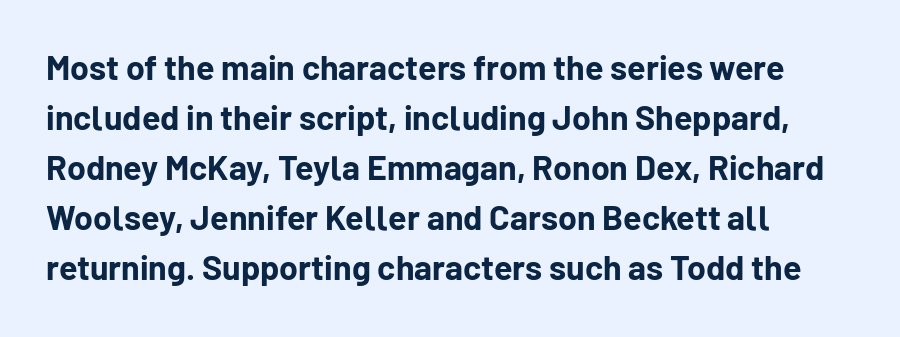
The image shows 34 px bold sans-serif type, upright; set left-aligned, normal line spacing (1.47x), normal letter spacing, not underlined; low stroke contrast and a medium x-height.
